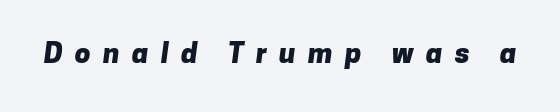
Q: Is the text bold? A: Yes.
Q: Is the typeface a serif or a sans-serif typeface? A: Sans-serif.
Q: Is the text underlined? A: No.
Q: Is the spacing between letters normal or unusually wide? A: Unusually wide.
Q: Width (condensed, normal, or wide)? A: Normal.
Q: Stroke contrast? A: Low.
Q: x-height? A: Medium.
Q: Monospaced? A: No.
